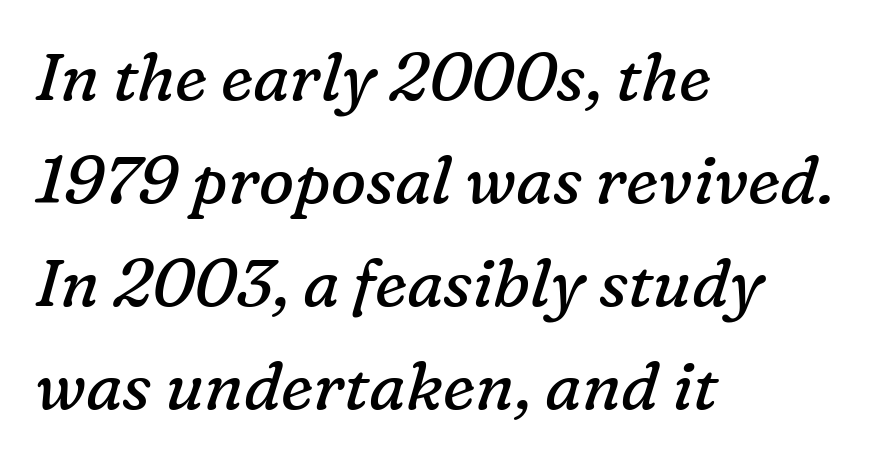
Q: Is the text bold? A: No.
Q: Is the text italic (slanted)? A: Yes, it leans right by about 16 degrees.
Q: Is the typeface a serif or a sans-serif typeface? A: Serif.
Q: Is the text underlined? A: No.
Q: How is the paragraph aligned? A: Left-aligned.
Q: Is the spacing between letters normal or unusually wide? A: Normal.
Q: Is the spacing between lines tight, normal or loose? A: Normal.
Q: Width (condensed, normal, or wide)? A: Normal.
Q: Stroke contrast? A: Low.
Q: x-height? A: Medium.
Q: Monospaced? A: No.
